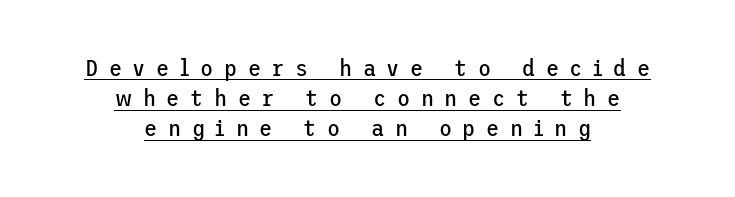
The image shows 24 px text type, upright; set centered, normal line spacing (1.26x), unusually wide letter spacing (+0.44 em), underlined.
